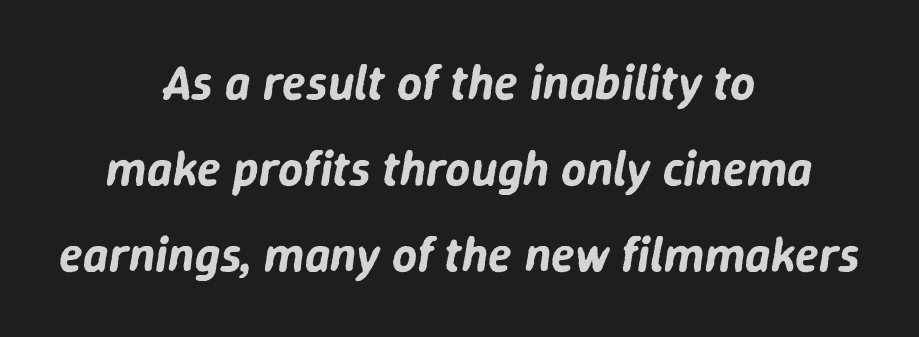
The image shows 49 px text type, italic (leaning right); set centered, line spacing 1.76x, normal letter spacing, not underlined; low stroke contrast and a medium x-height.
